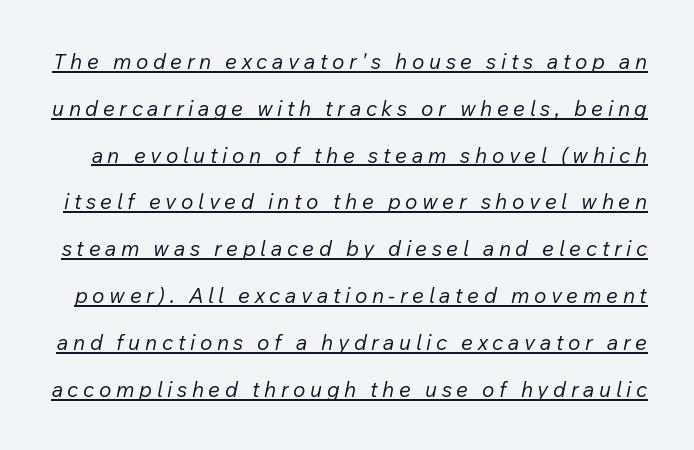
Q: Is the text bold? A: No.
Q: Is the text italic (slanted)? A: Yes, it leans right by about 12 degrees.
Q: Is the text underlined? A: Yes.
Q: Is the spacing between letters normal or unusually wide? A: Unusually wide.
Q: Is the spacing between lines tight, normal or loose? A: Loose.
